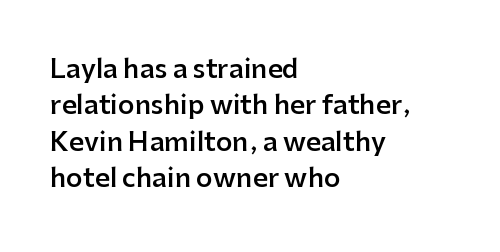
Each glyph is drawn with semibold strokes, heavier than normal yet not fully bold. Each word holds together tightly as a unit, with standard inter-letter gaps. These lines sit exactly where default settings would place them. Every row of glyphs begins at an identical x-position on the left.
